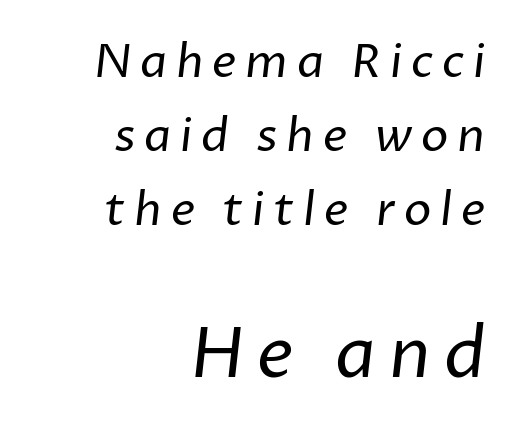
Weight: not bold — regular or lighter. Are there feet on the stems? There aren't — it's a sans. Vertical spacing — default. Typesetter's note — lower block bumped up in size, upper block left smaller. Words float on clear page, feet unadorned. These lines stack with their right ends in a neat column.
